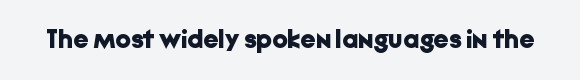
{"italic": "no", "bold": "yes", "underline": "no", "letter_spacing": "normal", "letter_spacing_em": 0.0, "glyph_px": 27}
